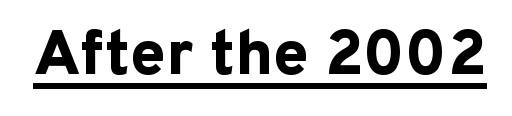
{"serif": "no", "italic": "no", "bold": "yes", "weight": "bold", "width": "normal", "stroke_contrast": "low", "x_height": "medium", "monospaced": "no", "underline": "yes", "letter_spacing": "normal", "letter_spacing_em": 0.0, "glyph_px": 63}
